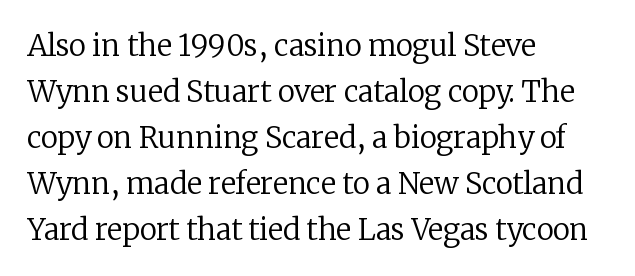
Q: Is the text bold? A: No.
Q: Is the text italic (slanted)? A: No, it is upright.
Q: Is the typeface a serif or a sans-serif typeface? A: Serif.
Q: Is the text underlined? A: No.
Q: How is the paragraph aligned? A: Left-aligned.
Q: Is the spacing between letters normal or unusually wide? A: Normal.
Q: Is the spacing between lines tight, normal or loose? A: Normal.
Q: Width (condensed, normal, or wide)? A: Normal.
Q: Stroke contrast? A: Low.
Q: x-height? A: Medium.
Q: Monospaced? A: No.
